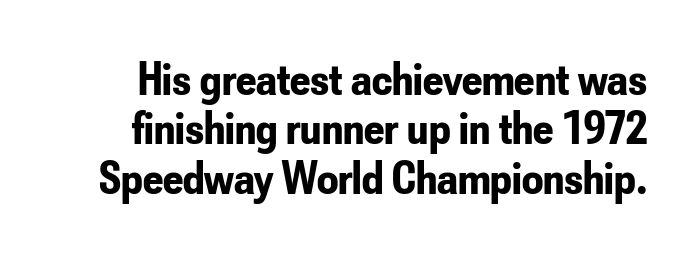
{"serif": "no", "italic": "no", "bold": "yes", "weight": "bold", "width": "condensed", "stroke_contrast": "low", "x_height": "small", "monospaced": "no", "underline": "no", "line_spacing": "tight", "line_spacing_ratio": 1.05, "letter_spacing": "normal", "letter_spacing_em": 0.0, "glyph_px": 47}
